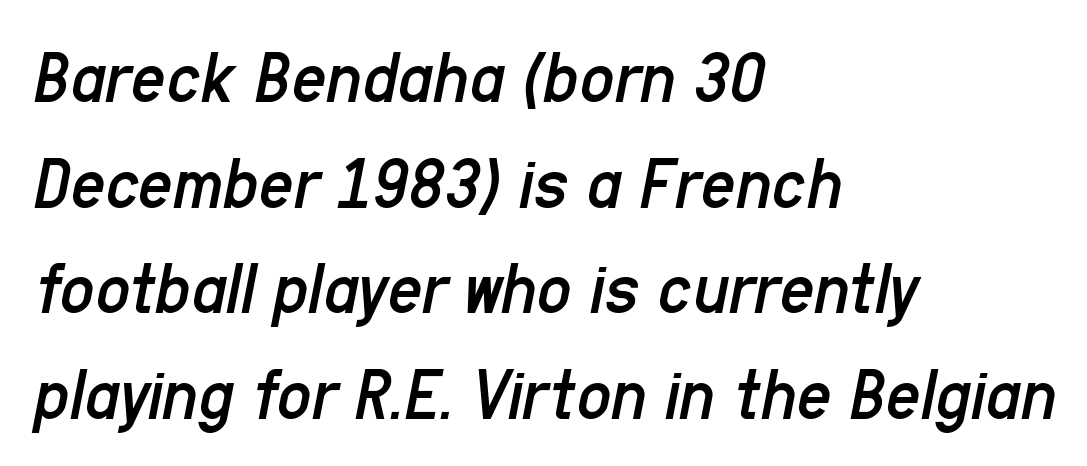
The image shows 76 px regular-weight, condensed type, italic (leaning right); set left-aligned, normal line spacing (1.39x), normal letter spacing, not underlined; low stroke contrast and a medium x-height.
